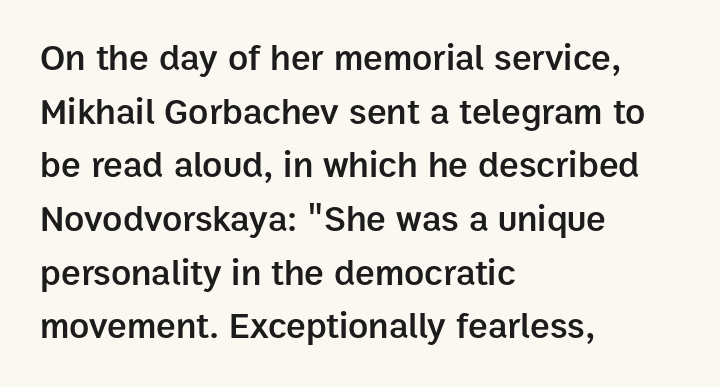
Grotesque or geometric, the face here clearly has no serifs. Tall strokes in this sample are plumb rather than angled. The passage shown is typed in a proportional face where columns would drift. Compared with a centered layout, this one pins lines to the left instead. These words are printed semibold, heavier than regular yet not bold. If you measured baseline to baseline, you'd find a middling distance.
